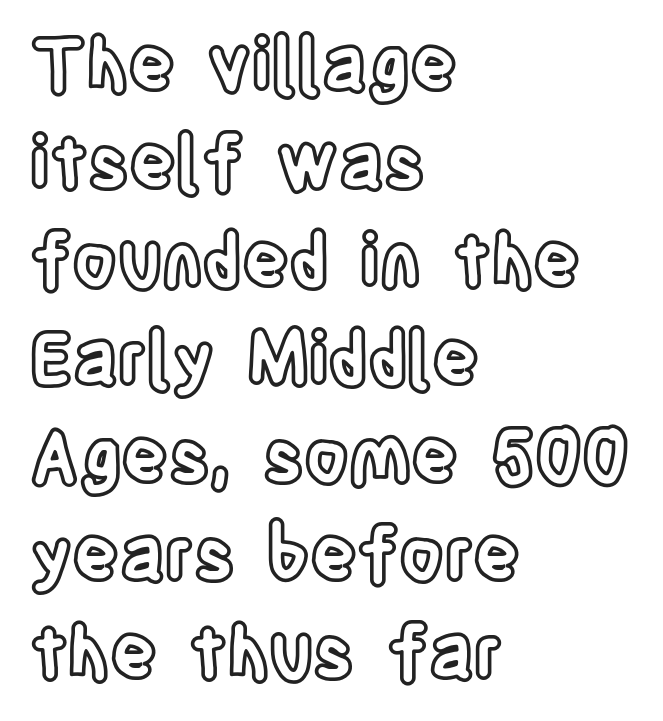
{"italic": "no", "width": "condensed", "x_height": "large", "monospaced": "no", "underline": "no", "align": "left", "line_spacing": "normal", "line_spacing_ratio": 1.36, "letter_spacing": "normal", "letter_spacing_em": 0.0, "glyph_px": 72}
